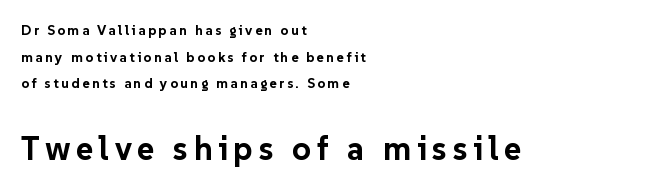
{"serif": "no", "italic": "no", "bold": "yes", "weight": "bold", "width": "normal", "stroke_contrast": "low", "x_height": "medium", "monospaced": "no", "underline": "no", "align": "left", "line_spacing": "loose", "line_spacing_ratio": 1.9, "larger_block": "second", "size_ratio": 2.36, "glyph_px": 33}
